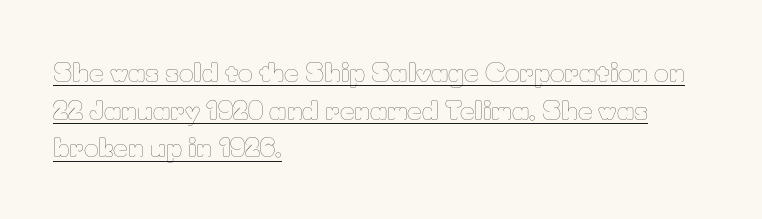
Notice how the stems are strictly vertical — no italics here. Weight: regular or lighter. The ragged edge is on the right, which tells us the setting is flush left. The rendered words wear a rule along their underside. Caption: standard tracking, unaltered. Notice how descenders clear the ascenders below comfortably — that's standard leading.
